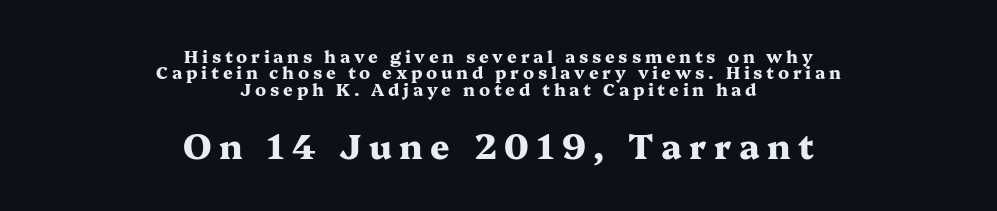
{"serif": "yes", "italic": "no", "bold": "yes", "weight": "heavy", "width": "wide", "stroke_contrast": "medium", "x_height": "medium", "monospaced": "no", "underline": "no", "align": "center", "line_spacing": "tight", "line_spacing_ratio": 0.97, "letter_spacing": "wide", "letter_spacing_em": 0.22, "larger_block": "second", "size_ratio": 2.0, "glyph_px": 34}
